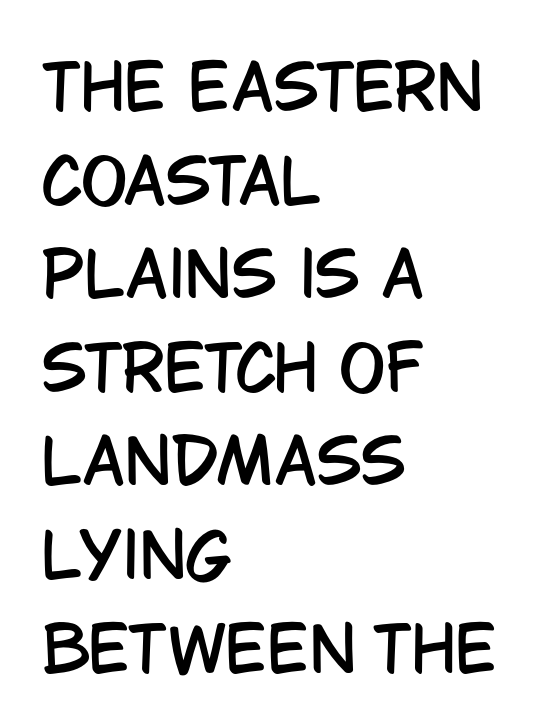
The image shows 62 px condensed sans-serif type, upright; set left-aligned, normal line spacing (1.51x), normal letter spacing, not underlined; low stroke contrast and a large x-height.
